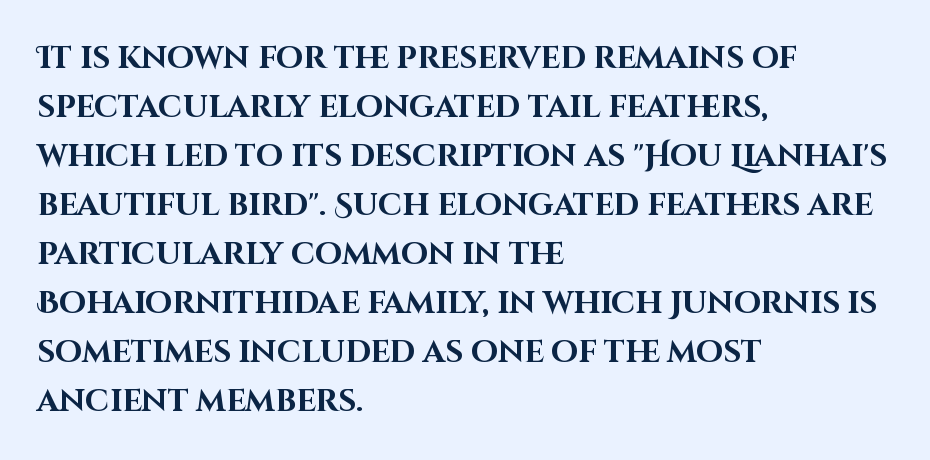
The image shows 31 px bold sans-serif type, upright; set left-aligned, normal line spacing (1.58x), normal letter spacing, not underlined; high stroke contrast and a large x-height.
